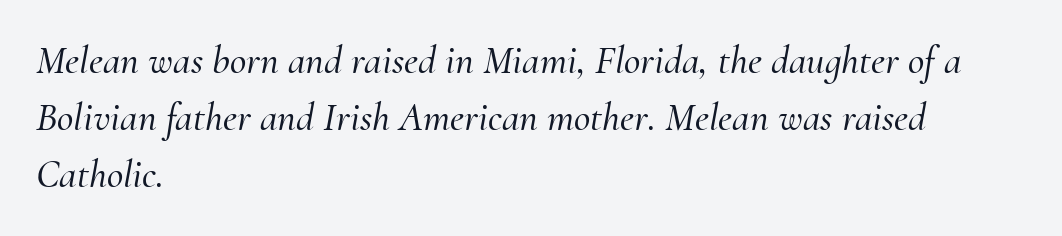
The image shows 40 px serif type, italic (leaning right); set left-aligned, normal line spacing (1.43x), normal letter spacing, not underlined; medium stroke contrast and a small x-height.
